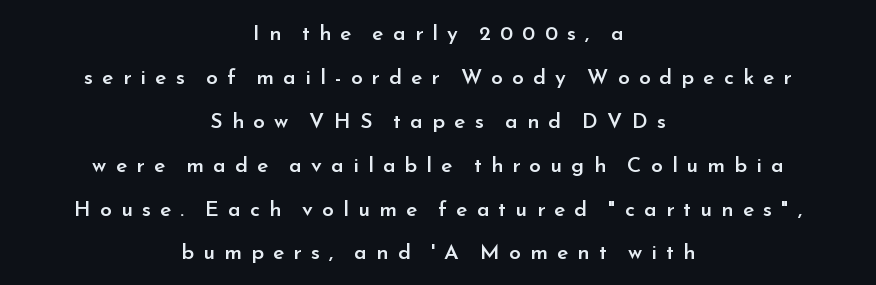
Q: Is the text bold? A: Semi-bold.
Q: Is the text italic (slanted)? A: No, it is upright.
Q: Is the text underlined? A: No.
Q: How is the paragraph aligned? A: Centered.
Q: Is the spacing between letters normal or unusually wide? A: Unusually wide.
Q: Is the spacing between lines tight, normal or loose? A: Loose.
